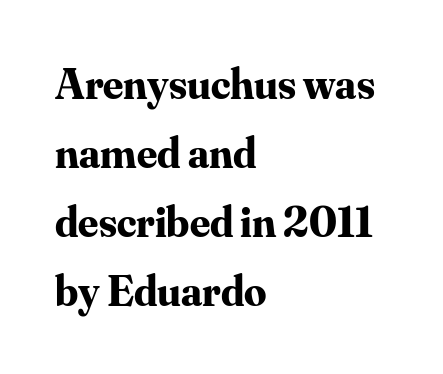
The image shows 44 px bold serif type, upright; set left-aligned, normal line spacing (1.57x), normal letter spacing, not underlined; medium stroke contrast and a small x-height.
